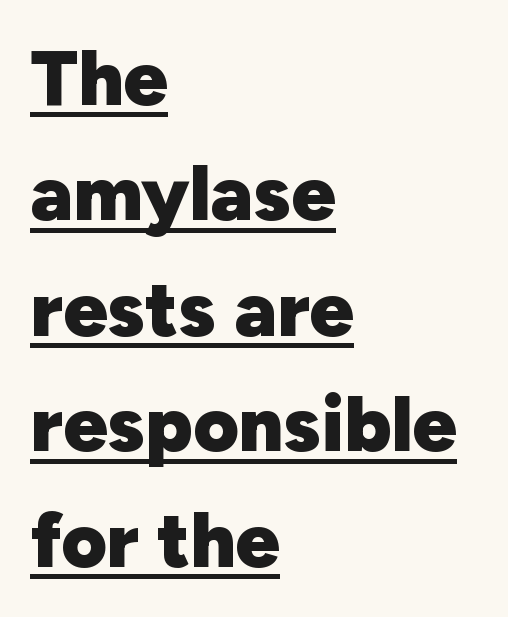
Q: Is the text bold? A: Yes.
Q: Is the text italic (slanted)? A: No, it is upright.
Q: Is the typeface a serif or a sans-serif typeface? A: Sans-serif.
Q: Is the text underlined? A: Yes.
Q: How is the paragraph aligned? A: Left-aligned.
Q: Is the spacing between letters normal or unusually wide? A: Normal.
Q: Is the spacing between lines tight, normal or loose? A: Normal.
Q: Width (condensed, normal, or wide)? A: Normal.
Q: Stroke contrast? A: Low.
Q: x-height? A: Medium.
Q: Monospaced? A: No.
